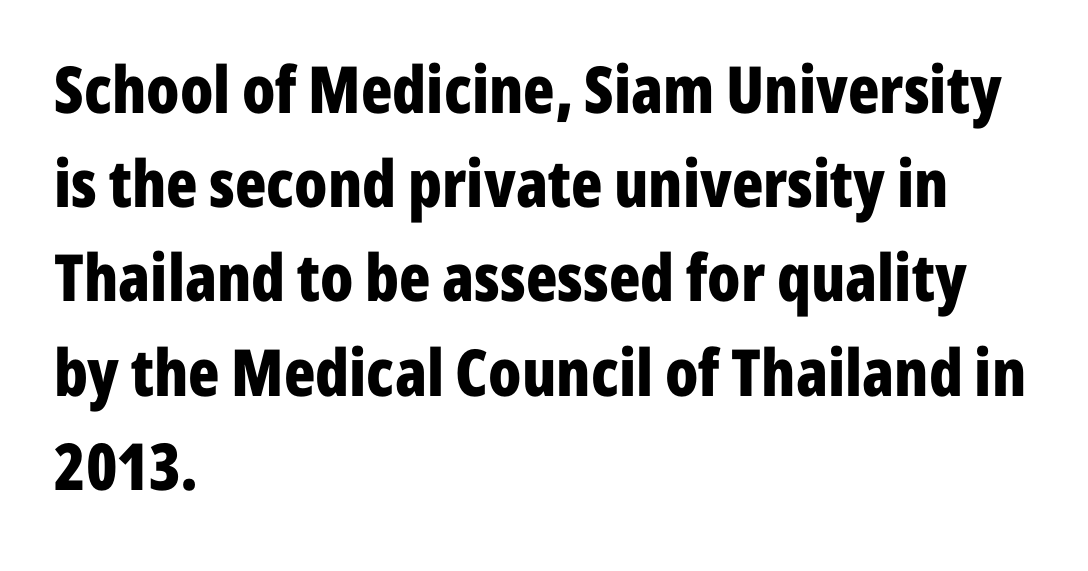
The image shows 65 px bold, condensed sans-serif type, upright; set left-aligned, normal line spacing (1.45x), normal letter spacing, not underlined; low stroke contrast and a medium x-height.
